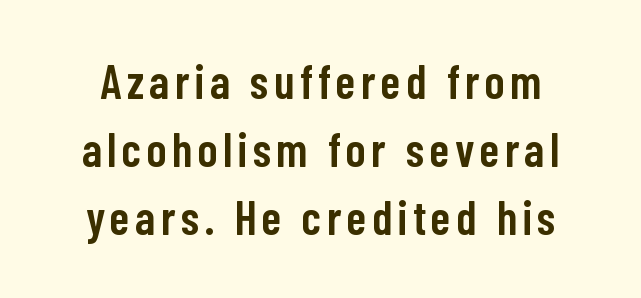
The image shows 47 px semibold, condensed sans-serif type, upright; set normal line spacing (1.45x), not underlined; low stroke contrast and a medium x-height.
